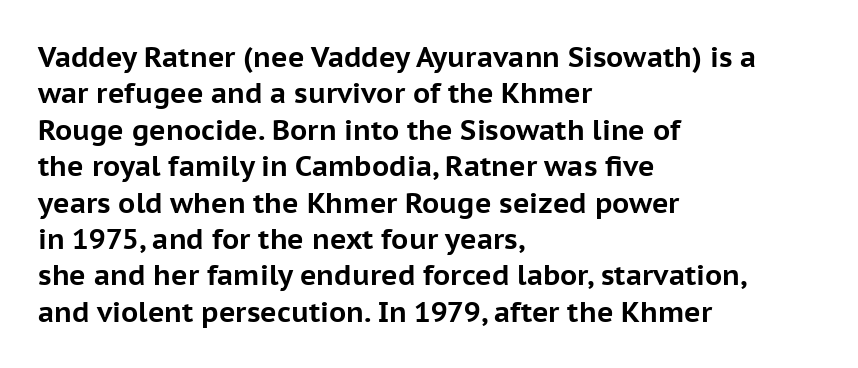
{"serif": "no", "italic": "no", "bold": "yes", "weight": "bold", "width": "normal", "stroke_contrast": "low", "x_height": "medium", "monospaced": "no", "underline": "no", "align": "left", "line_spacing": "normal", "line_spacing_ratio": 1.3, "letter_spacing": "normal", "letter_spacing_em": 0.0, "glyph_px": 28}
